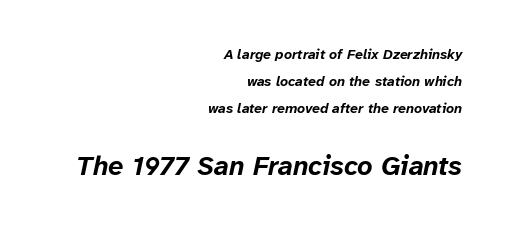
Q: Is the text bold? A: Yes.
Q: Is the text italic (slanted)? A: Yes, it leans right by about 12 degrees.
Q: Is the text underlined? A: No.
Q: How is the paragraph aligned? A: Right-aligned.
Q: Is the spacing between letters normal or unusually wide? A: Normal.
Q: Is the spacing between lines tight, normal or loose? A: Loose.
Q: Which block of text is set in a larger size, the first (top) or the second (bottom)? A: The second (bottom) one.
